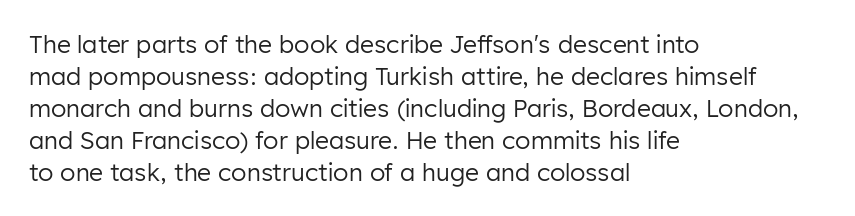
A bare baseline throughout the passage. Does the lettering tilt? It doesn't — this is upright. Leftover space on each line is placed entirely after the last word. Regarding leading, the lines here are spaced in the standard way. Inter-character spacing is left at the font's built-in metrics. Compared with a typical body face, this is equally light or lighter still.
